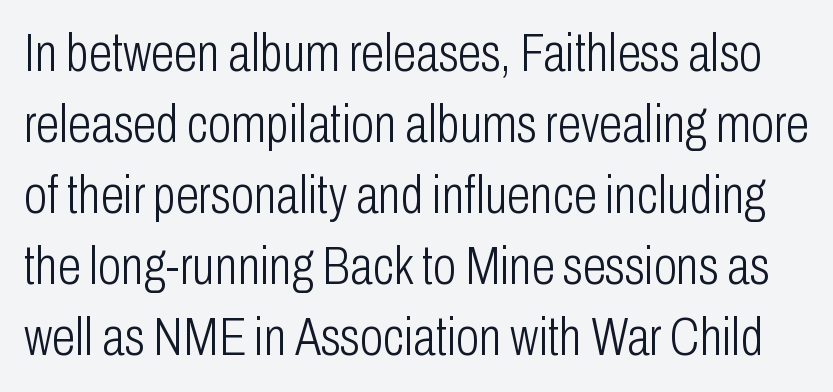
A quiet, ordinary-to-light weight characterises the typeface. This sample uses a sans-serif face. Underline: absent. Successive baselines arrive at the customary interval. Words appear dense and cohesive because spacing is normal.
